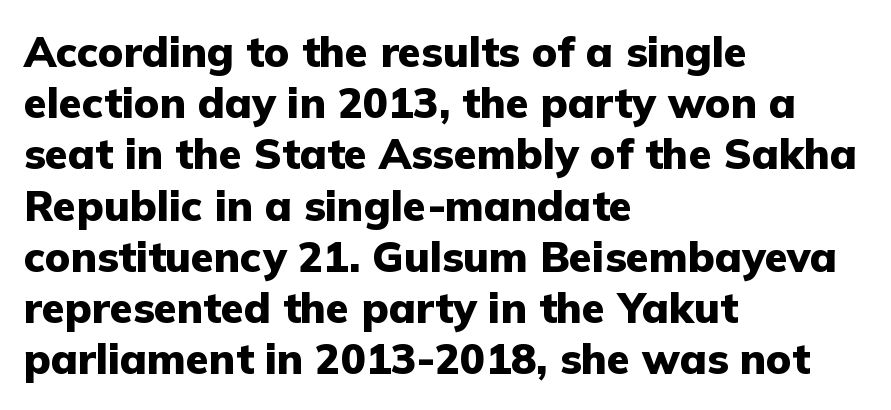
Q: Is the text bold? A: Yes.
Q: Is the text italic (slanted)? A: No, it is upright.
Q: Is the typeface a serif or a sans-serif typeface? A: Sans-serif.
Q: Is the text underlined? A: No.
Q: How is the paragraph aligned? A: Left-aligned.
Q: Is the spacing between letters normal or unusually wide? A: Normal.
Q: Width (condensed, normal, or wide)? A: Normal.
Q: Stroke contrast? A: Low.
Q: x-height? A: Medium.
Q: Monospaced? A: No.
